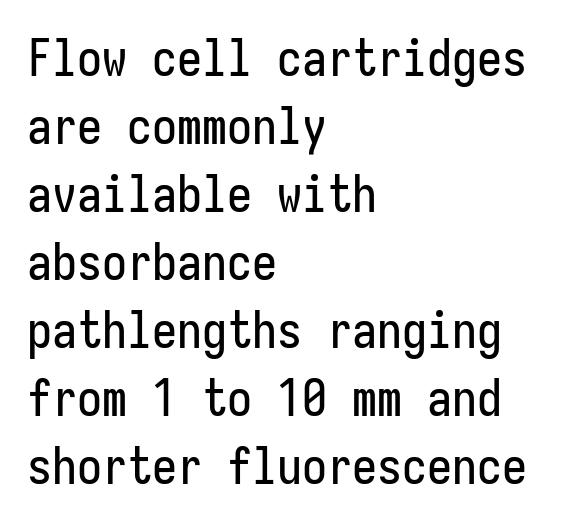
{"serif": "no", "italic": "no", "width": "condensed", "stroke_contrast": "low", "x_height": "medium", "monospaced": "yes", "underline": "no", "align": "left", "line_spacing": "normal", "line_spacing_ratio": 1.36, "letter_spacing": "normal", "letter_spacing_em": 0.0, "glyph_px": 50}
